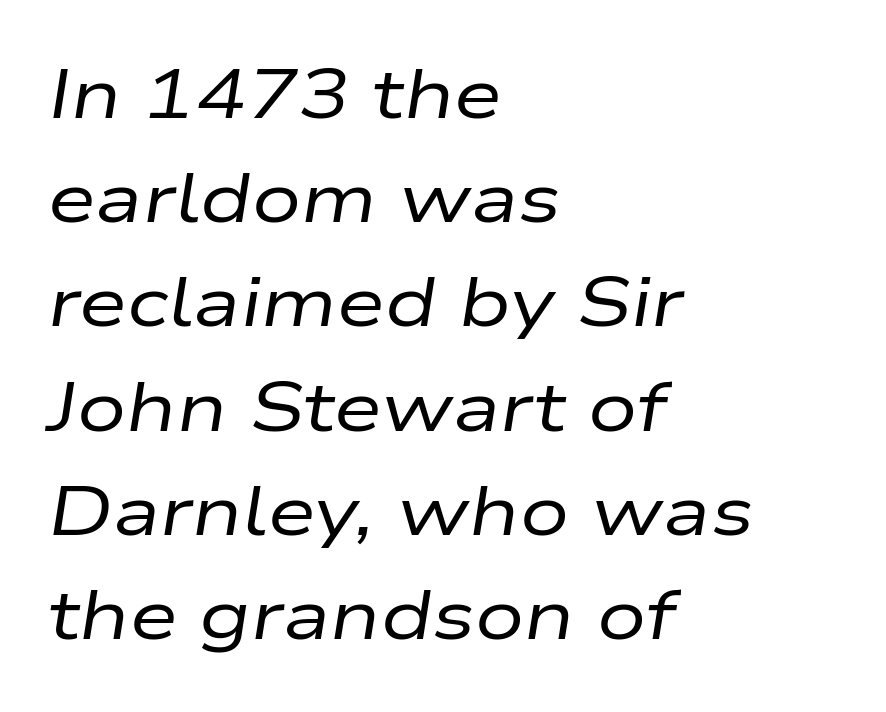
The image shows 69 px regular-weight, wide type, italic (leaning right); set left-aligned, normal line spacing (1.51x), normal letter spacing, not underlined; low stroke contrast and a medium x-height.
